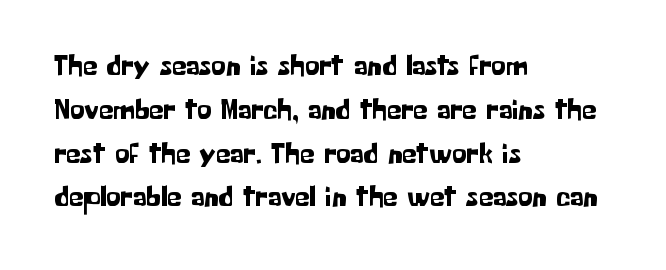
Q: Is the text italic (slanted)? A: No, it is upright.
Q: Is the typeface a serif or a sans-serif typeface? A: Sans-serif.
Q: Is the text underlined? A: No.
Q: How is the paragraph aligned? A: Left-aligned.
Q: Is the spacing between letters normal or unusually wide? A: Normal.
Q: Is the spacing between lines tight, normal or loose? A: Normal.
Q: Width (condensed, normal, or wide)? A: Normal.
Q: Stroke contrast? A: Low.
Q: x-height? A: Medium.
Q: Monospaced? A: No.
